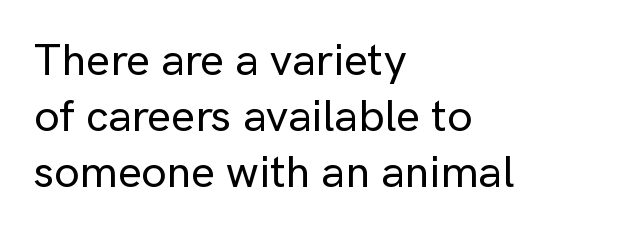
Regarding leading, the lines here are spaced in the standard way. The rendering uses natural spacing where letterforms have individual widths. Where is the straight margin? On the left. Look at the bottom of the vertical strokes: they stop flat, with no serifs. The passage shown has conventional tracking throughout.
